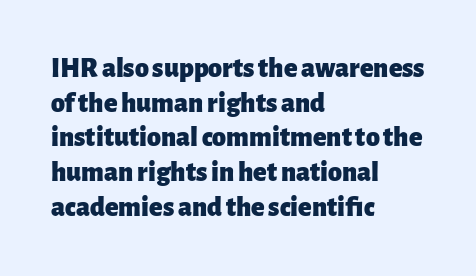
{"serif": "no", "italic": "no", "bold": "yes", "weight": "heavy", "width": "normal", "stroke_contrast": "low", "x_height": "medium", "monospaced": "no", "underline": "no", "align": "left", "line_spacing_ratio": 1.24, "letter_spacing": "normal", "letter_spacing_em": 0.0, "glyph_px": 28}
